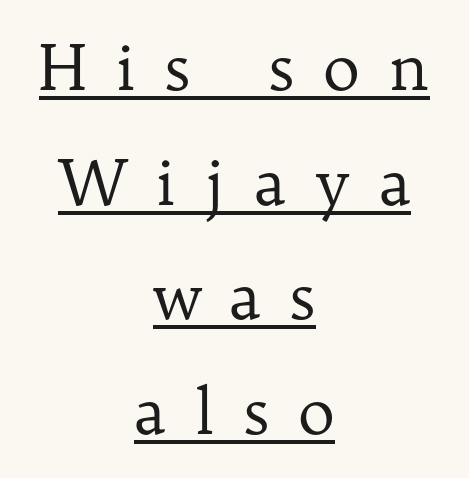
Q: Is the text bold? A: No.
Q: Is the text italic (slanted)? A: No, it is upright.
Q: Is the typeface a serif or a sans-serif typeface? A: Serif.
Q: Is the text underlined? A: Yes.
Q: How is the paragraph aligned? A: Centered.
Q: Is the spacing between letters normal or unusually wide? A: Unusually wide.
Q: Width (condensed, normal, or wide)? A: Normal.
Q: Stroke contrast? A: Low.
Q: x-height? A: Medium.
Q: Monospaced? A: No.
